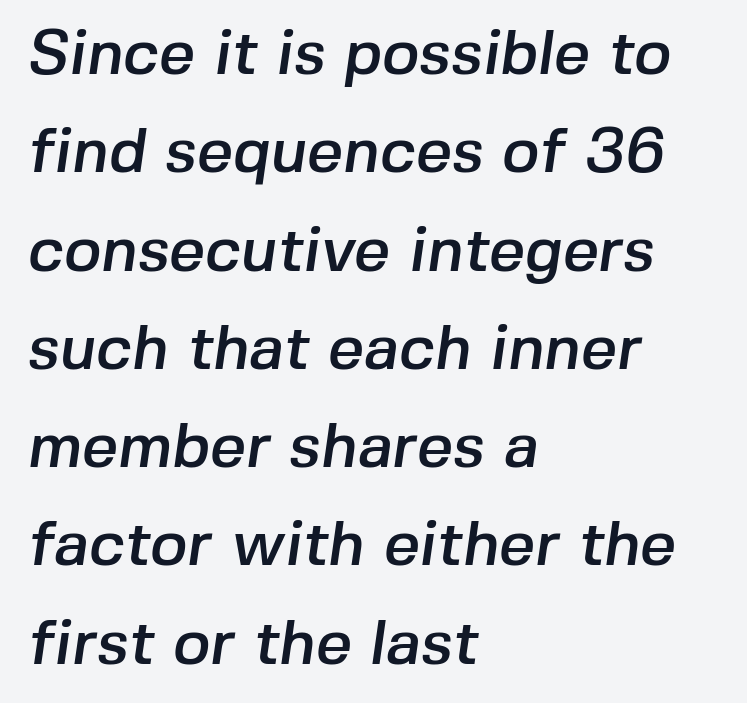
Nope, no serifs anywhere on these letters. Regular leading. Proportional: the letters do not fall into vertical columns. The lines are quadded left. Default kerning and tracking; the words read as compact shapes. Each row of text sits above clean, open space.
